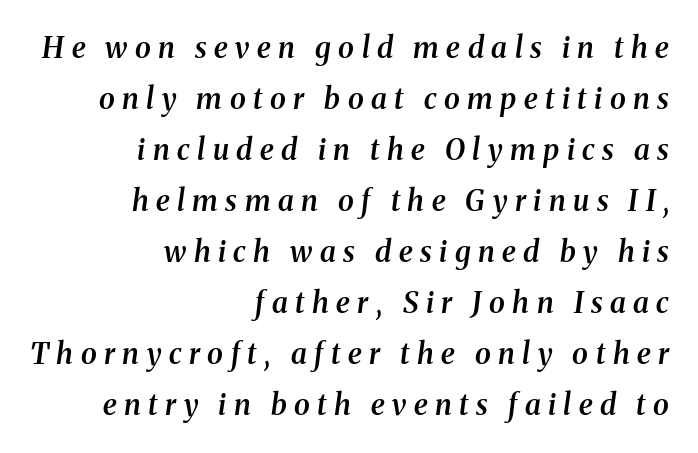
The image shows 29 px semibold serif type, italic (leaning right); set right-aligned, line spacing 1.76x, unusually wide letter spacing (+0.26 em), not underlined; medium stroke contrast and a medium x-height.
